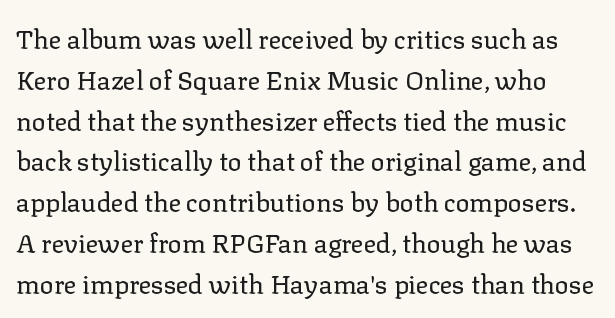
{"italic": "no", "bold": "no", "underline": "no", "line_spacing": "normal", "line_spacing_ratio": 1.57, "letter_spacing": "normal", "letter_spacing_em": 0.0, "glyph_px": 26}
